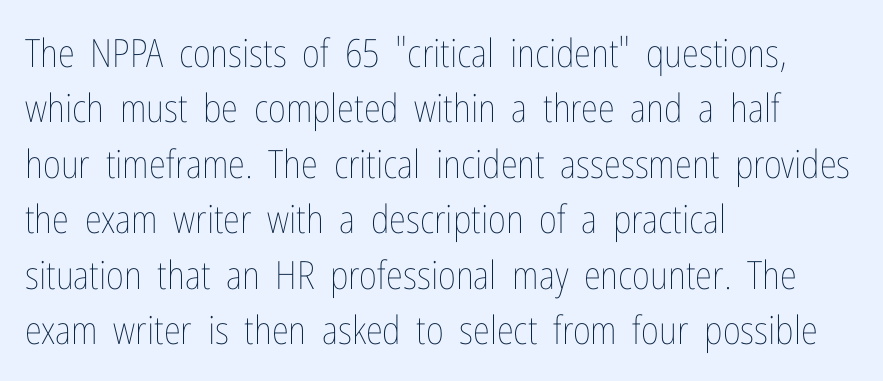
Q: Is the text bold? A: No.
Q: Is the text italic (slanted)? A: No, it is upright.
Q: Is the text underlined? A: No.
Q: How is the paragraph aligned? A: Left-aligned.
Q: Is the spacing between letters normal or unusually wide? A: Normal.
Q: Is the spacing between lines tight, normal or loose? A: Normal.
Q: Width (condensed, normal, or wide)? A: Condensed.
Q: Stroke contrast? A: Low.
Q: x-height? A: Medium.
Q: Monospaced? A: No.
